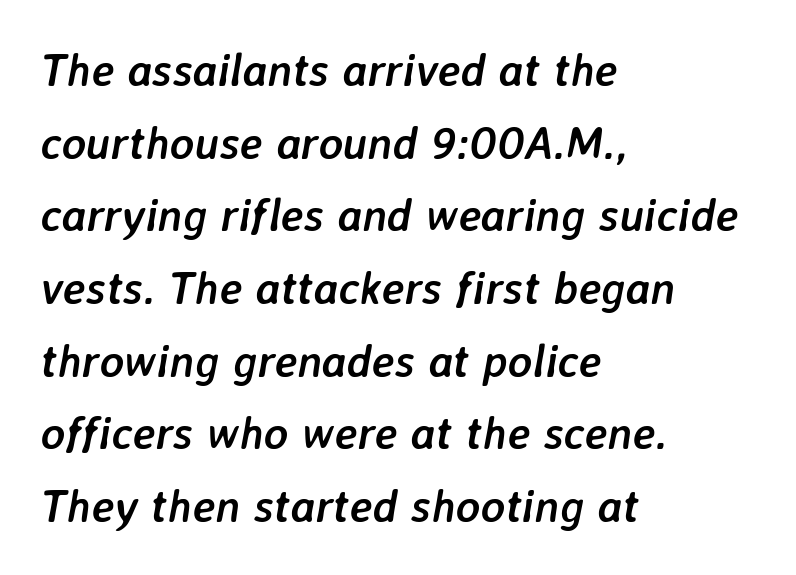
{"italic": "yes", "lean": "right", "slant_degrees": 7, "bold": "yes", "weight": "semibold", "width": "normal", "stroke_contrast": "low", "x_height": "medium", "monospaced": "no", "underline": "no", "align": "left", "line_spacing": "normal", "line_spacing_ratio": 1.58, "letter_spacing": "normal", "letter_spacing_em": 0.0, "glyph_px": 46}
